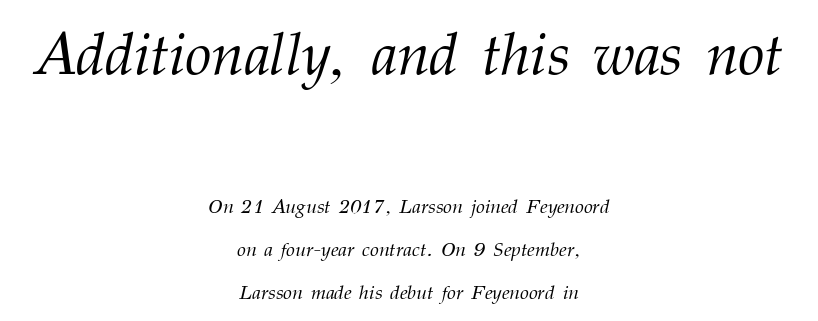
Q: Is the text bold? A: No.
Q: Is the text italic (slanted)? A: Yes, it leans right by about 12 degrees.
Q: Is the typeface a serif or a sans-serif typeface? A: Serif.
Q: Is the text underlined? A: No.
Q: How is the paragraph aligned? A: Centered.
Q: Is the spacing between letters normal or unusually wide? A: Normal.
Q: Is the spacing between lines tight, normal or loose? A: Loose.
Q: Which block of text is set in a larger size, the first (top) or the second (bottom)? A: The first (top) one.
Q: Width (condensed, normal, or wide)? A: Normal.
Q: Stroke contrast? A: Medium.
Q: x-height? A: Medium.
Q: Monospaced? A: No.
